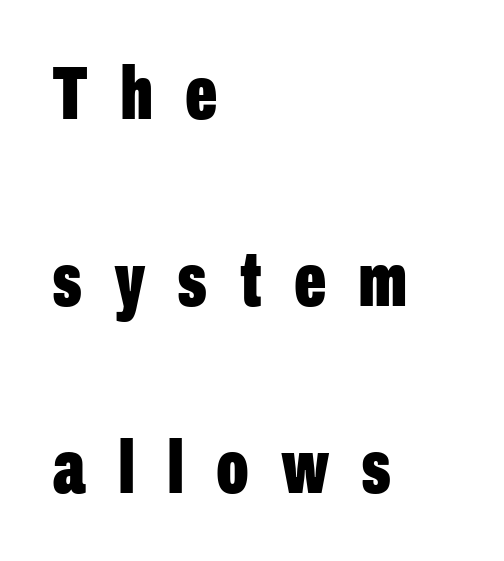
Vertically, the passage feels expansive, rows floating well apart. The type is letterspaced generously, with wide tracking. These lines stack with their left ends in a neat column. Here the designer chose a conventional face with non-uniform glyph widths. Glance below the letters and you will spot only blank space.
